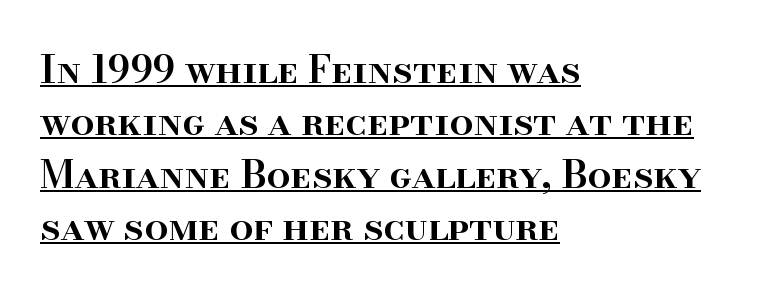
Q: Is the text bold? A: Semi-bold.
Q: Is the text italic (slanted)? A: No, it is upright.
Q: Is the typeface a serif or a sans-serif typeface? A: Serif.
Q: Is the text underlined? A: Yes.
Q: How is the paragraph aligned? A: Left-aligned.
Q: Is the spacing between letters normal or unusually wide? A: Normal.
Q: Is the spacing between lines tight, normal or loose? A: Normal.
Q: Width (condensed, normal, or wide)? A: Normal.
Q: Stroke contrast? A: High.
Q: x-height? A: Small.
Q: Monospaced? A: No.
